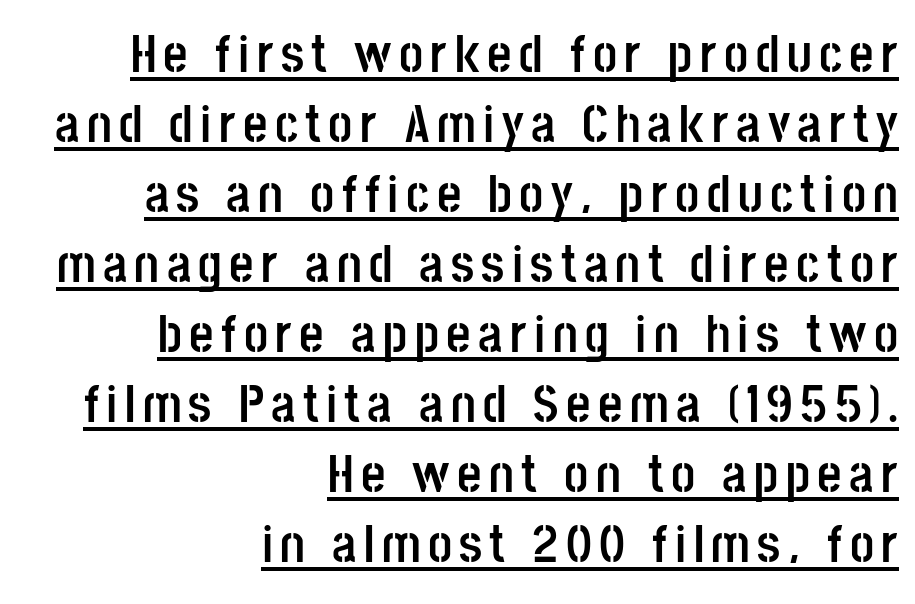
{"serif": "no", "italic": "no", "bold": "yes", "weight": "semibold", "width": "condensed", "stroke_contrast": "low", "x_height": "large", "monospaced": "no", "underline": "yes", "align": "right", "line_spacing": "normal", "line_spacing_ratio": 1.32, "glyph_px": 53}
